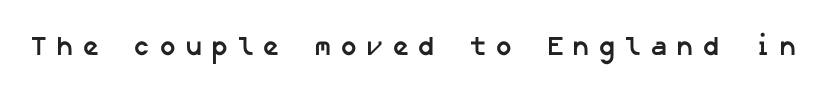
Clear beneath every line of the passage. Does extra space separate the letters? Yes, quite a lot of it. Every letter is thick-stroked: bold, no question.
